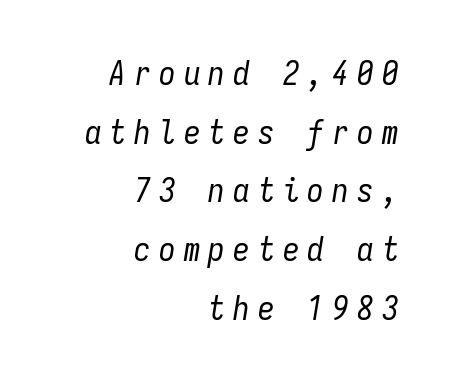
Q: Is the text bold? A: No.
Q: Is the text italic (slanted)? A: Yes, it leans right by about 9 degrees.
Q: Is the text underlined? A: No.
Q: How is the paragraph aligned? A: Right-aligned.
Q: Is the spacing between letters normal or unusually wide? A: Unusually wide.
Q: Width (condensed, normal, or wide)? A: Condensed.
Q: Stroke contrast? A: Low.
Q: x-height? A: Medium.
Q: Monospaced? A: Yes.
